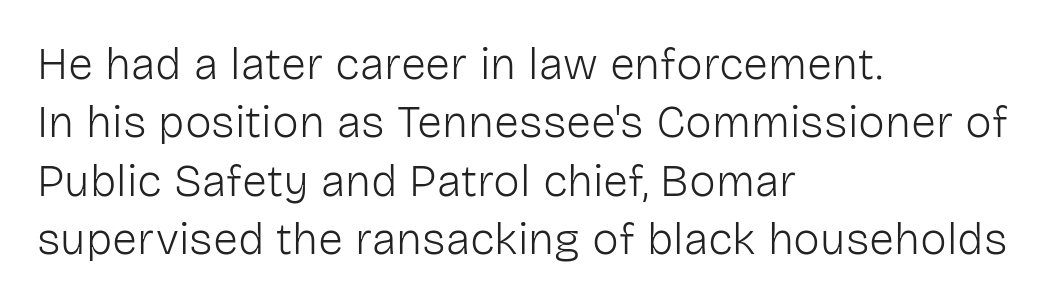
{"serif": "no", "italic": "no", "bold": "no", "weight": "light", "width": "normal", "stroke_contrast": "low", "x_height": "medium", "monospaced": "no", "underline": "no", "align": "left", "line_spacing": "normal", "line_spacing_ratio": 1.3, "letter_spacing": "normal", "letter_spacing_em": 0.0, "glyph_px": 45}
